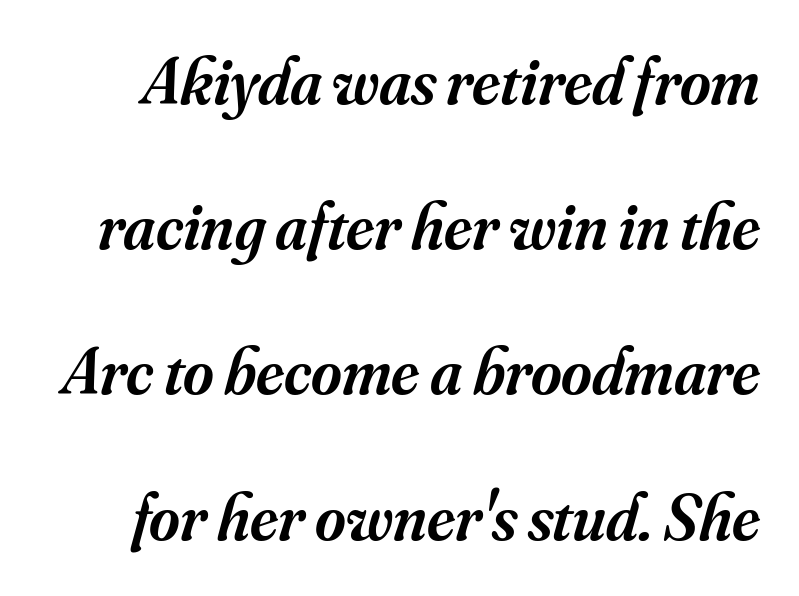
The characters look somewhat weighty, a semibold short of true bold. A clean baseline with only descenders dipping below it. Reading down the column, the eye jumps a long way to each next line. The type is set solid horizontally, with unmodified tracking. Varying glyph widths throughout — classic text-font behaviour. Tall strokes in this sample are angled rather than plumb.
